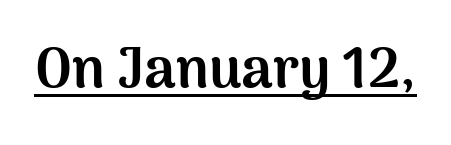
The image shows 56 px bold sans-serif type, upright; set normal letter spacing, underlined; medium stroke contrast and a medium x-height.
